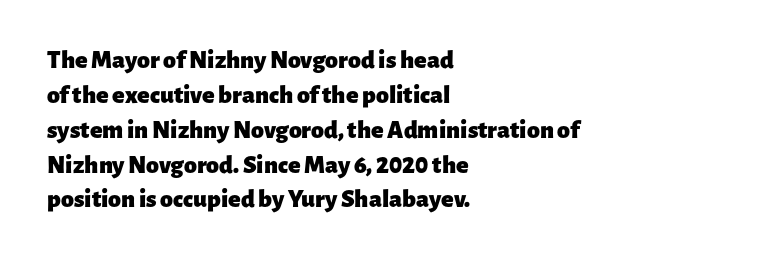
The baseline area is clear. The lines in this sample share a left origin and differ only in where they stop. The type is set solid horizontally, with unmodified tracking. Compared with typical paragraphs, the rows here are spaced about the same. Thick stems and heavy bowls — unmistakably bold. Ascenders rise straight up at ninety degrees.
